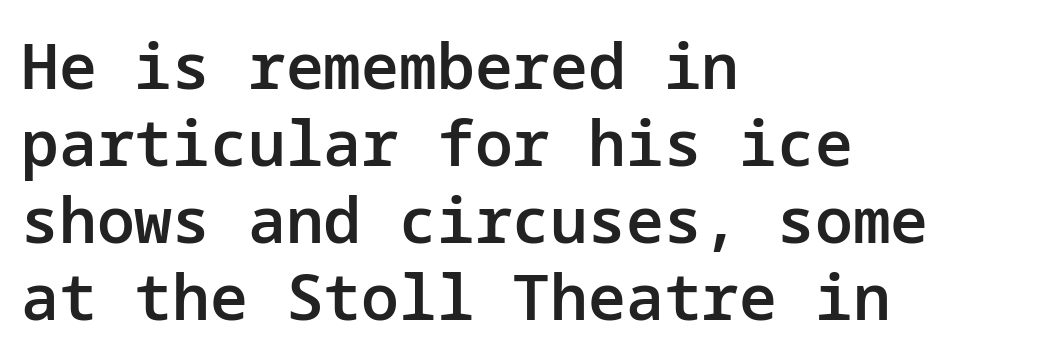
Q: Is the text bold? A: Semi-bold.
Q: Is the text italic (slanted)? A: No, it is upright.
Q: Is the typeface a serif or a sans-serif typeface? A: Sans-serif.
Q: Is the text underlined? A: No.
Q: How is the paragraph aligned? A: Left-aligned.
Q: Is the spacing between letters normal or unusually wide? A: Normal.
Q: Width (condensed, normal, or wide)? A: Normal.
Q: Stroke contrast? A: Low.
Q: x-height? A: Medium.
